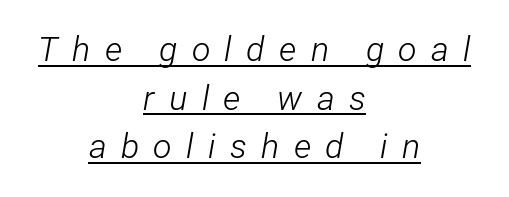
Q: Is the text bold? A: No.
Q: Is the text italic (slanted)? A: Yes, it leans right by about 12 degrees.
Q: Is the text underlined? A: Yes.
Q: How is the paragraph aligned? A: Centered.
Q: Is the spacing between letters normal or unusually wide? A: Unusually wide.
Q: Is the spacing between lines tight, normal or loose? A: Normal.
Q: Width (condensed, normal, or wide)? A: Condensed.
Q: Stroke contrast? A: Low.
Q: x-height? A: Medium.
Q: Monospaced? A: No.
